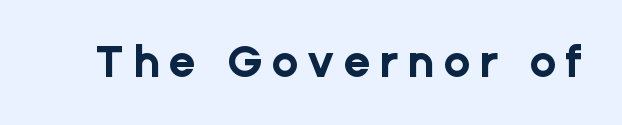
The image shows 44 px bold sans-serif type, upright; set unusually wide letter spacing (+0.2 em), not underlined; low stroke contrast and a medium x-height.
